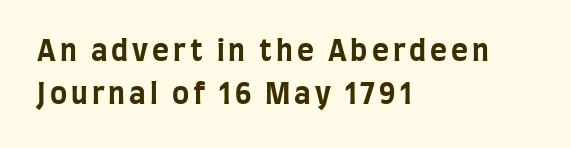
The image shows 29 px bold, condensed sans-serif type, upright; set left-aligned, normal line spacing (1.5x), not underlined; low stroke contrast and a large x-height.
